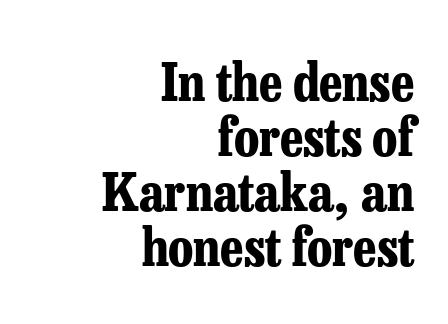
Q: Is the text bold? A: Yes.
Q: Is the text italic (slanted)? A: No, it is upright.
Q: Is the typeface a serif or a sans-serif typeface? A: Serif.
Q: Is the text underlined? A: No.
Q: How is the paragraph aligned? A: Right-aligned.
Q: Is the spacing between letters normal or unusually wide? A: Normal.
Q: Is the spacing between lines tight, normal or loose? A: Tight.
Q: Width (condensed, normal, or wide)? A: Condensed.
Q: Stroke contrast? A: Low.
Q: x-height? A: Medium.
Q: Monospaced? A: No.
